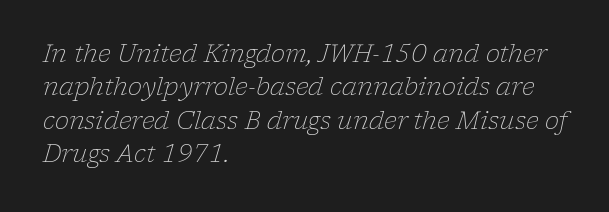
{"italic": "yes", "lean": "right", "slant_degrees": 17, "bold": "no", "underline": "no", "align": "left", "line_spacing": "normal", "line_spacing_ratio": 1.39, "letter_spacing": "normal", "letter_spacing_em": 0.0, "glyph_px": 24}
